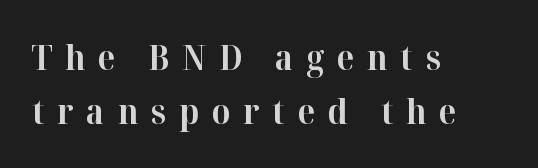
The image shows 35 px bold serif type, upright; set left-aligned, normal line spacing (1.55x), unusually wide letter spacing (+0.37 em), not underlined; high stroke contrast and a medium x-height.
